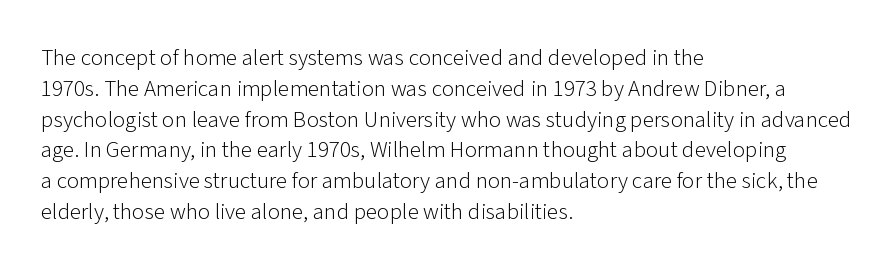
Q: Is the text bold? A: No.
Q: Is the text italic (slanted)? A: No, it is upright.
Q: Is the text underlined? A: No.
Q: How is the paragraph aligned? A: Left-aligned.
Q: Is the spacing between letters normal or unusually wide? A: Normal.
Q: Is the spacing between lines tight, normal or loose? A: Normal.
